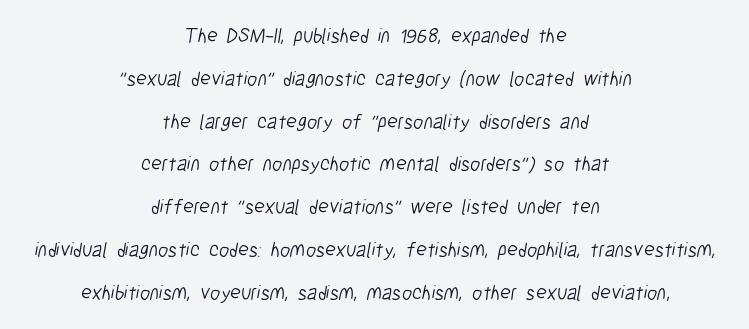
{"bold": "no", "underline": "no", "align": "center", "line_spacing": "loose", "line_spacing_ratio": 2.14, "letter_spacing": "normal", "letter_spacing_em": 0.0, "glyph_px": 20}
